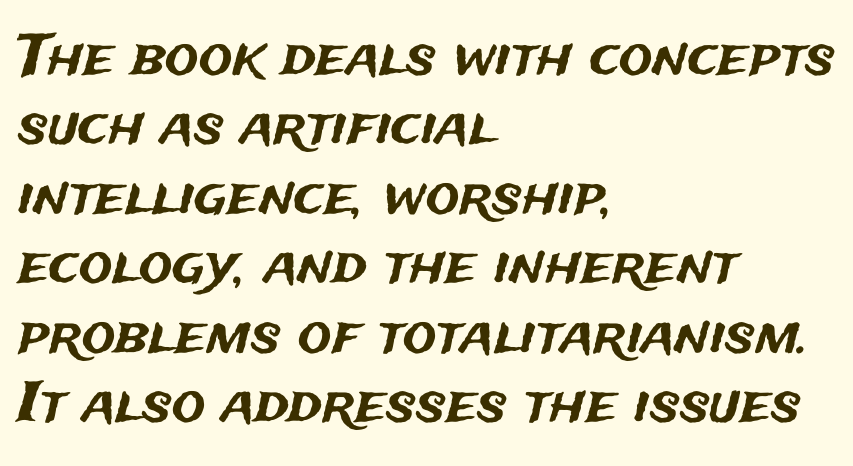
A typesetter would label this face a sans. The typesetter chose a ragged-right arrangement here. Varying glyph widths throughout — classic text-font behaviour. Plain, unruled lines of type.
